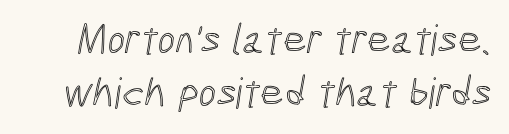
The passage shown is typed in a proportional face where columns would drift. Honestly, the row spacing looks completely unremarkable. The horizontal fit of the characters is conventional and even. Honestly, there is no underline to notice here at all.
